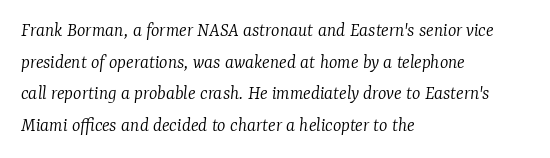
Q: Is the text bold? A: No.
Q: Is the text italic (slanted)? A: Yes, it leans right by about 7 degrees.
Q: Is the text underlined? A: No.
Q: How is the paragraph aligned? A: Left-aligned.
Q: Is the spacing between letters normal or unusually wide? A: Normal.
Q: Is the spacing between lines tight, normal or loose? A: Normal.
